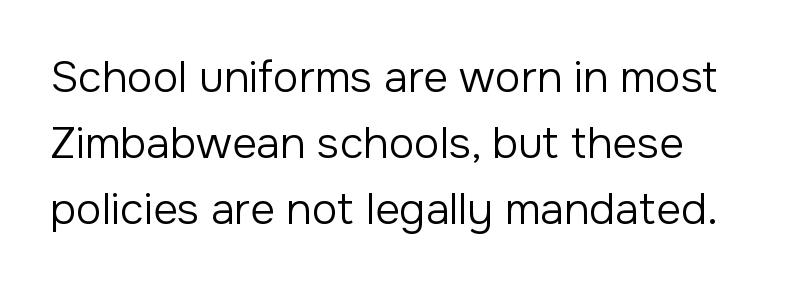
Q: Is the text bold? A: No.
Q: Is the text italic (slanted)? A: No, it is upright.
Q: Is the typeface a serif or a sans-serif typeface? A: Sans-serif.
Q: Is the text underlined? A: No.
Q: Is the spacing between letters normal or unusually wide? A: Normal.
Q: Is the spacing between lines tight, normal or loose? A: Normal.
Q: Width (condensed, normal, or wide)? A: Normal.
Q: Stroke contrast? A: Low.
Q: x-height? A: Medium.
Q: Monospaced? A: No.
